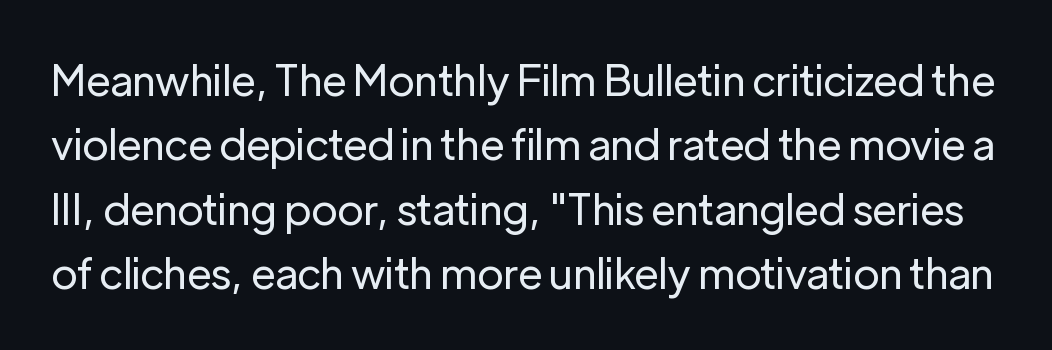
{"serif": "no", "italic": "no", "bold": "no", "weight": "regular", "width": "normal", "stroke_contrast": "low", "x_height": "medium", "monospaced": "no", "underline": "no", "line_spacing": "normal", "line_spacing_ratio": 1.53, "letter_spacing": "normal", "letter_spacing_em": 0.0, "glyph_px": 42}
